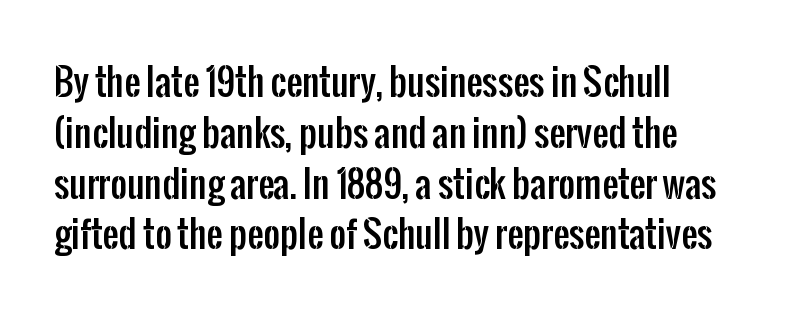
Observe the absence of serifs on each vertical stroke in this sample. Typeset ragged right — the left edge is the straight one. The letters advance in unequal steps, a hallmark of proportional type. Nothing unusual about the tracking: characters are spaced as the font intends. If you drew a line through each stem, it would be perfectly vertical. Underlining? Definitely not there.
